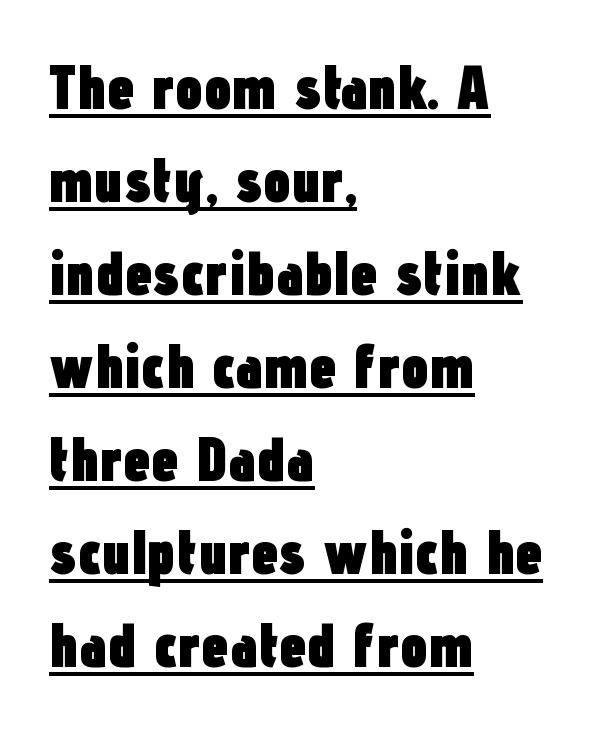
The image shows 62 px heavy, condensed sans-serif type, upright; set left-aligned, normal line spacing (1.5x), normal letter spacing, underlined; low stroke contrast and a medium x-height.
